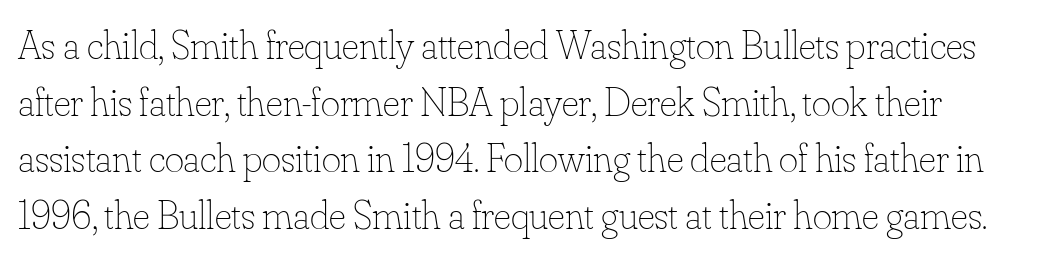
The image shows 41 px thin type, upright; set normal line spacing (1.38x), normal letter spacing, not underlined; low stroke contrast and a small x-height.
